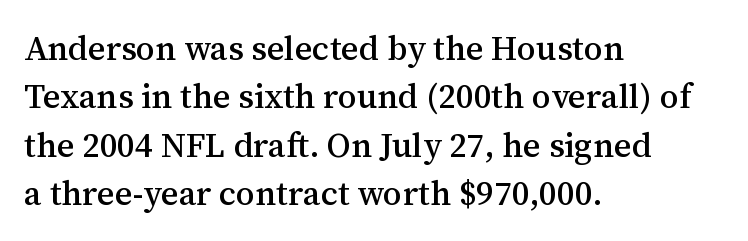
Each letter's strokes conclude with small projecting serifs. Characters follow at the spacing the type designer built in. This is roman type, the default non-slanted kind. Lines of text with bare space underneath.
